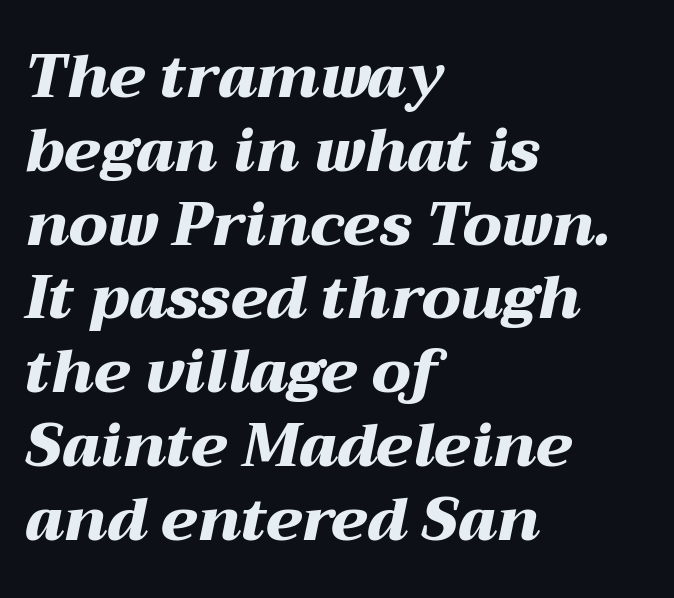
{"italic": "yes", "lean": "right", "slant_degrees": 12, "bold": "yes", "weight": "heavy", "width": "wide", "stroke_contrast": "medium", "x_height": "medium", "monospaced": "no", "underline": "no", "align": "left", "line_spacing_ratio": 1.23, "letter_spacing": "normal", "letter_spacing_em": 0.0, "glyph_px": 60}
